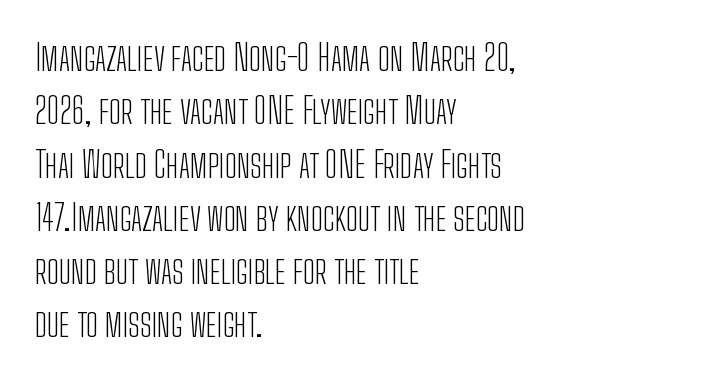
Q: Is the text bold? A: No.
Q: Is the text italic (slanted)? A: No, it is upright.
Q: Is the typeface a serif or a sans-serif typeface? A: Sans-serif.
Q: Is the text underlined? A: No.
Q: How is the paragraph aligned? A: Left-aligned.
Q: Is the spacing between letters normal or unusually wide? A: Normal.
Q: Is the spacing between lines tight, normal or loose? A: Normal.
Q: Width (condensed, normal, or wide)? A: Condensed.
Q: Stroke contrast? A: Low.
Q: x-height? A: Medium.
Q: Monospaced? A: No.
